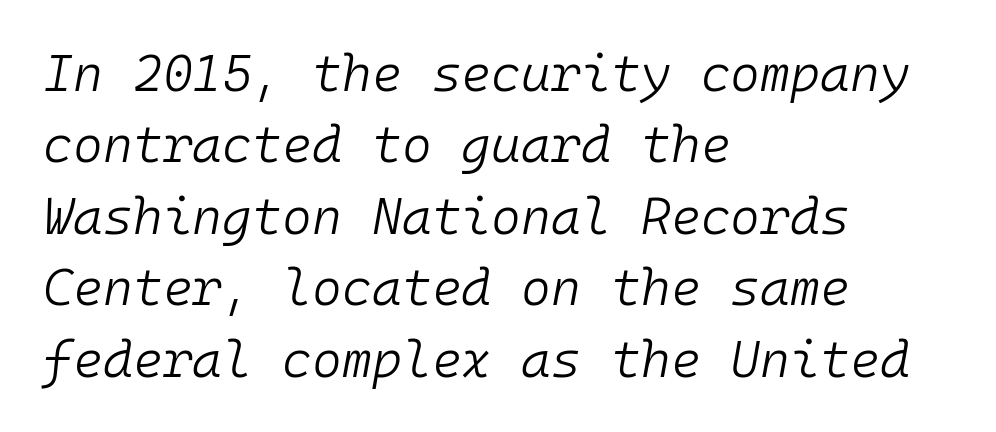
{"italic": "yes", "lean": "right", "slant_degrees": 10, "bold": "no", "weight": "light", "width": "normal", "stroke_contrast": "low", "x_height": "medium", "monospaced": "yes", "underline": "no", "align": "left", "line_spacing": "normal", "line_spacing_ratio": 1.4, "letter_spacing": "normal", "letter_spacing_em": 0.0, "glyph_px": 51}
